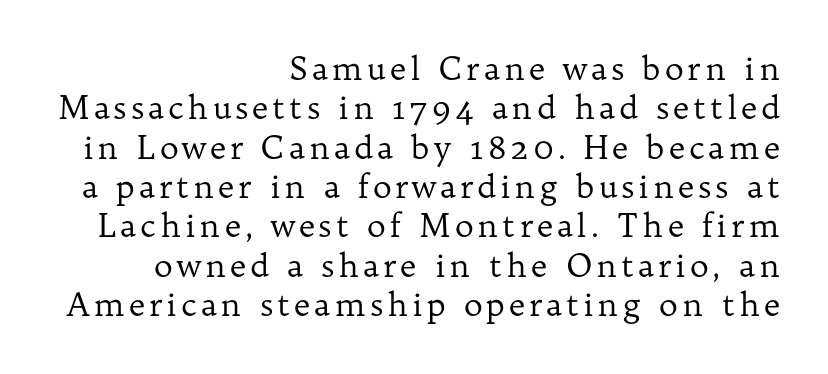
The image shows 32 px regular-weight serif type, upright; set right-aligned, line spacing 1.23x, not underlined; low stroke contrast and a medium x-height.
